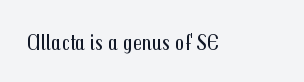
Q: Is the text bold? A: No.
Q: Is the text italic (slanted)? A: No, it is upright.
Q: Is the text underlined? A: No.
Q: Is the spacing between letters normal or unusually wide? A: Normal.
